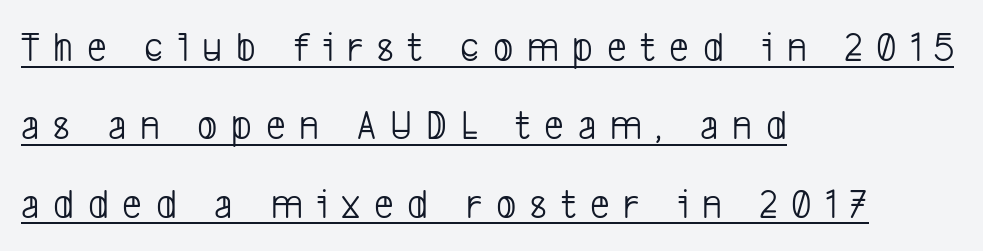
Q: Is the text bold? A: No.
Q: Is the typeface a serif or a sans-serif typeface? A: Sans-serif.
Q: Is the text underlined? A: Yes.
Q: How is the paragraph aligned? A: Left-aligned.
Q: Is the spacing between letters normal or unusually wide? A: Unusually wide.
Q: Width (condensed, normal, or wide)? A: Condensed.
Q: Stroke contrast? A: Low.
Q: x-height? A: Medium.
Q: Monospaced? A: No.
